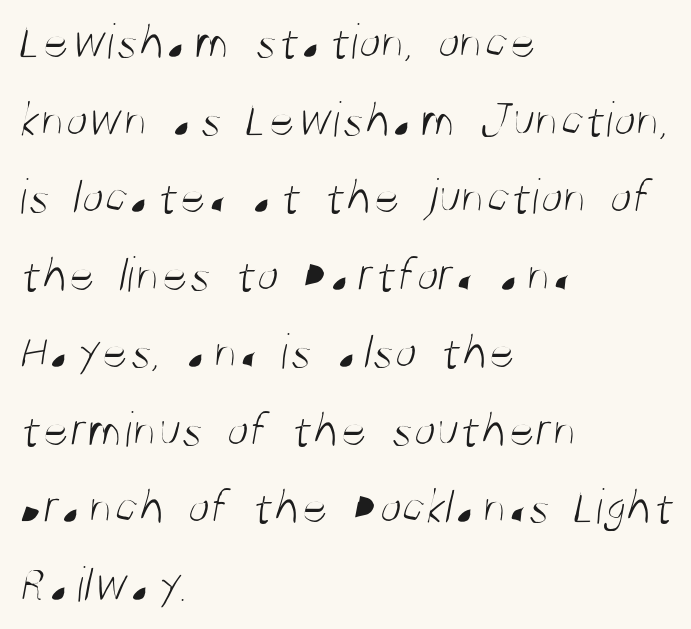
Q: Is the text bold? A: No.
Q: Is the typeface a serif or a sans-serif typeface? A: Sans-serif.
Q: Is the text underlined? A: No.
Q: How is the paragraph aligned? A: Left-aligned.
Q: Is the spacing between letters normal or unusually wide? A: Normal.
Q: Is the spacing between lines tight, normal or loose? A: Normal.
Q: Width (condensed, normal, or wide)? A: Condensed.
Q: Stroke contrast? A: Medium.
Q: x-height? A: Large.
Q: Monospaced? A: No.
